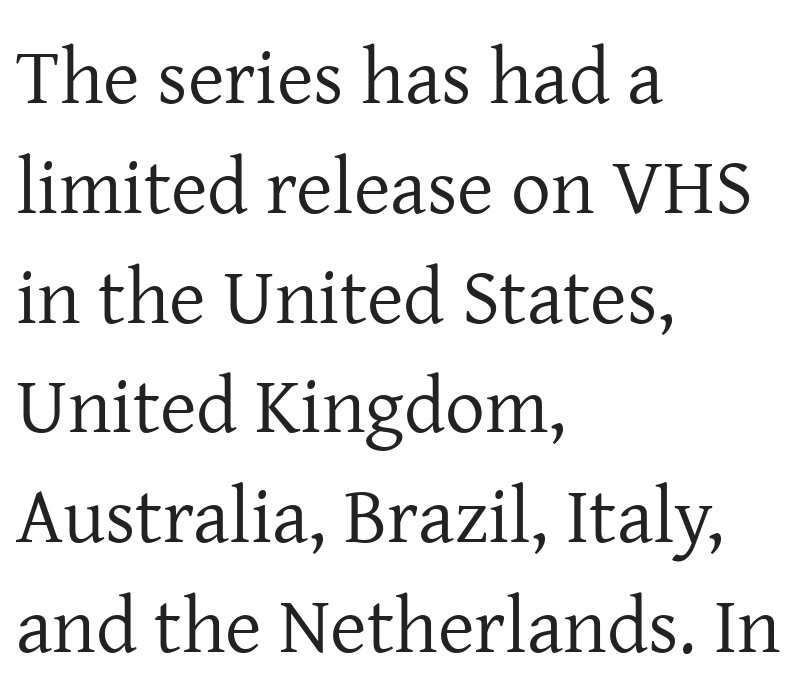
Q: Is the text bold? A: No.
Q: Is the text italic (slanted)? A: No, it is upright.
Q: Is the typeface a serif or a sans-serif typeface? A: Serif.
Q: Is the text underlined? A: No.
Q: How is the paragraph aligned? A: Left-aligned.
Q: Is the spacing between letters normal or unusually wide? A: Normal.
Q: Is the spacing between lines tight, normal or loose? A: Normal.
Q: Width (condensed, normal, or wide)? A: Normal.
Q: Stroke contrast? A: Low.
Q: x-height? A: Medium.
Q: Monospaced? A: No.
